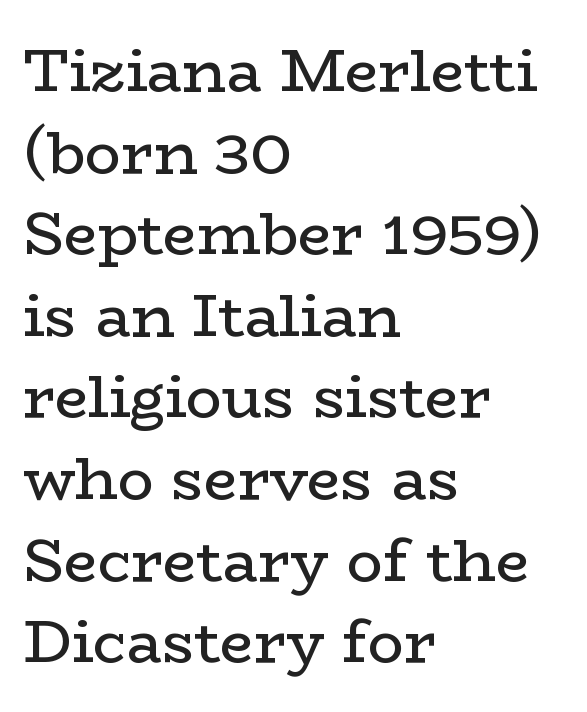
{"serif": "yes", "italic": "no", "bold": "no", "weight": "regular", "width": "wide", "stroke_contrast": "low", "x_height": "medium", "monospaced": "no", "underline": "no", "align": "left", "line_spacing": "normal", "line_spacing_ratio": 1.36, "letter_spacing": "normal", "letter_spacing_em": 0.0, "glyph_px": 60}
